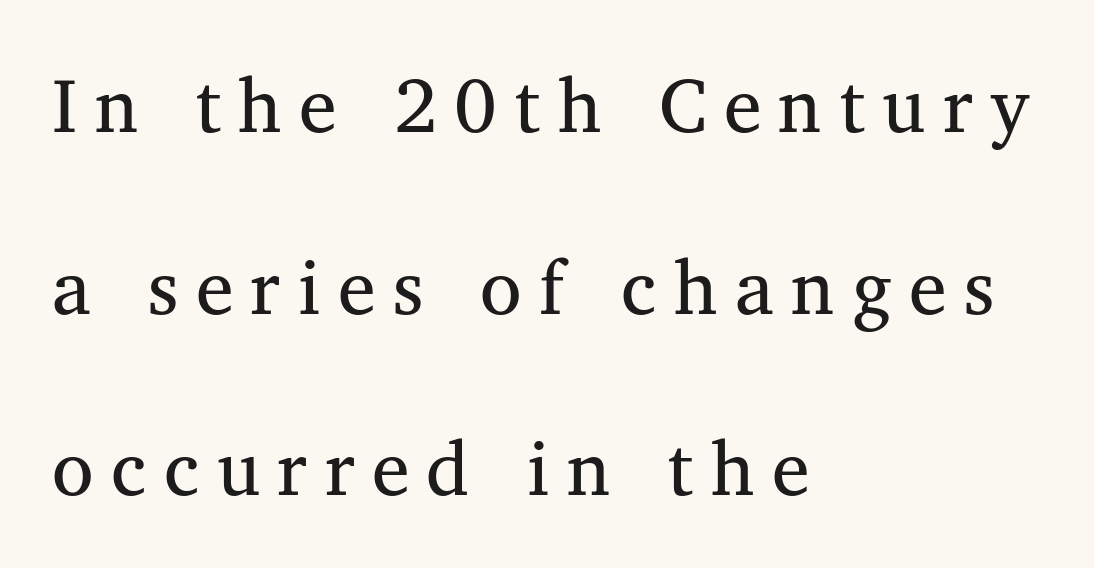
The image shows 76 px regular-weight serif type, upright; set left-aligned, loose line spacing (2.39x), unusually wide letter spacing (+0.23 em), not underlined; medium stroke contrast and a medium x-height.
